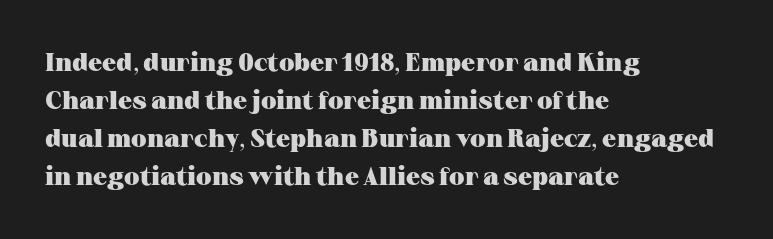
Leftover space on each line is placed entirely after the last word. Normally led — the rows are evenly, conventionally spaced. Type without underlining. Here the glyphs are tracked normally, forming tight word shapes.
